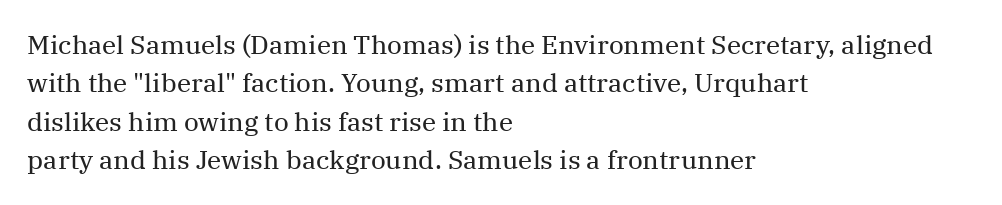
Leftover space on each line is placed entirely after the last word. The font sits on the lighter half of the weight spectrum, regular included. Here the glyphs are tracked normally, forming tight word shapes. Evenly set lines give the paragraph a standard silhouette. The area under the type is left untouched. The letters stand upright; this is a roman face.
